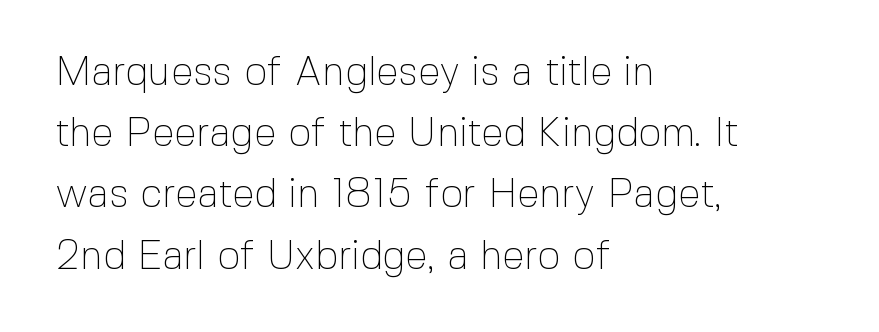
The image shows 40 px thin sans-serif type, upright; set left-aligned, normal line spacing (1.53x), normal letter spacing, not underlined; a medium x-height.
